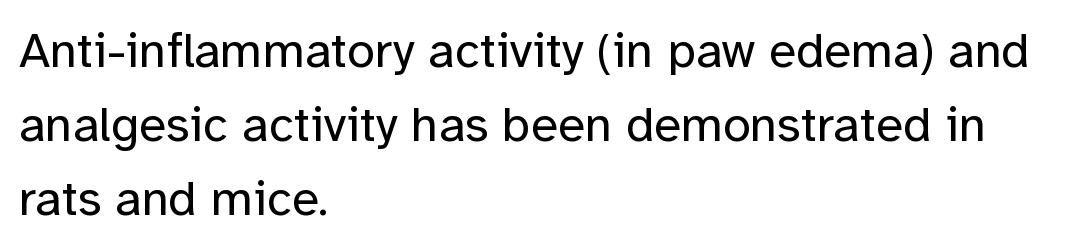
{"serif": "no", "italic": "no", "bold": "no", "weight": "regular", "width": "normal", "stroke_contrast": "low", "x_height": "medium", "monospaced": "no", "underline": "no", "align": "left", "line_spacing": "normal", "line_spacing_ratio": 1.48, "letter_spacing": "normal", "letter_spacing_em": 0.0, "glyph_px": 50}
